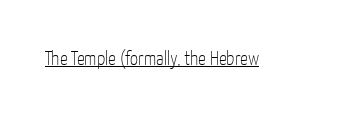
{"italic": "no", "bold": "no", "underline": "yes", "letter_spacing": "normal", "letter_spacing_em": 0.0, "glyph_px": 20}
